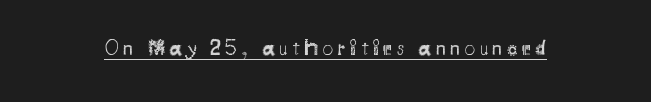
Each word looks stretched out because of the extra space between its letters. A rule runs beneath these lines of type. Is this a heavy cut? Hardly; it is regular or lighter. The specimen reads as upright at a glance.
